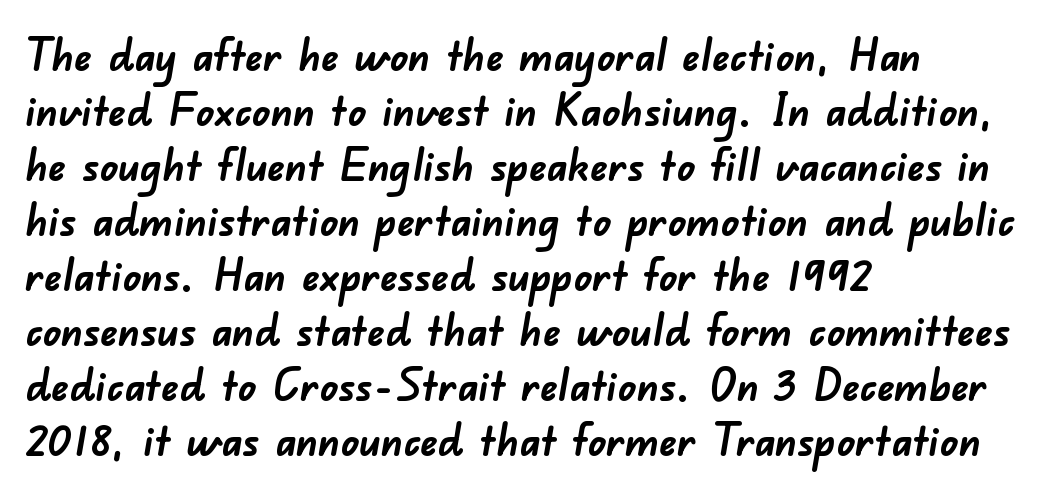
Q: Is the text bold? A: Yes.
Q: Is the typeface a serif or a sans-serif typeface? A: Sans-serif.
Q: Is the text underlined? A: No.
Q: How is the paragraph aligned? A: Left-aligned.
Q: Is the spacing between letters normal or unusually wide? A: Normal.
Q: Is the spacing between lines tight, normal or loose? A: Normal.
Q: Width (condensed, normal, or wide)? A: Normal.
Q: Stroke contrast? A: Low.
Q: x-height? A: Small.
Q: Monospaced? A: No.
